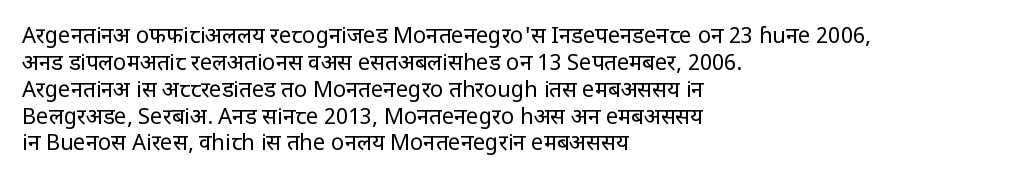
{"italic": "no", "bold": "no", "underline": "no", "align": "left", "line_spacing_ratio": 1.22, "letter_spacing": "normal", "letter_spacing_em": 0.0, "glyph_px": 22}
